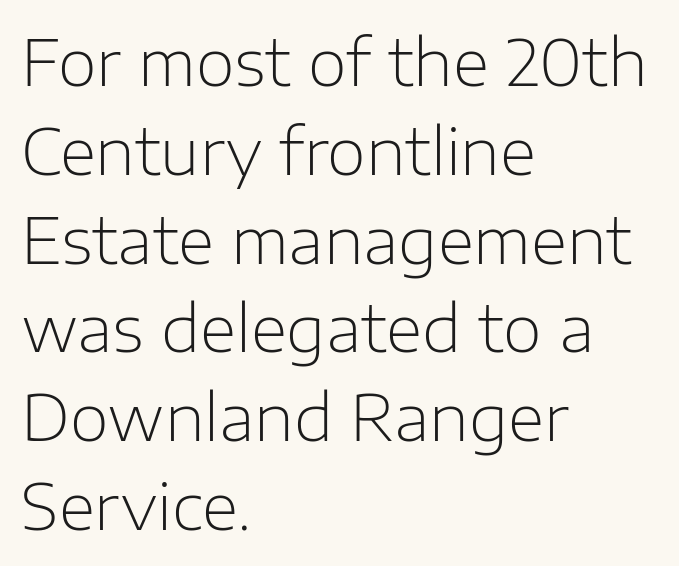
The image shows 63 px light sans-serif type, upright; set left-aligned, normal line spacing (1.41x), normal letter spacing, not underlined; low stroke contrast and a medium x-height.
